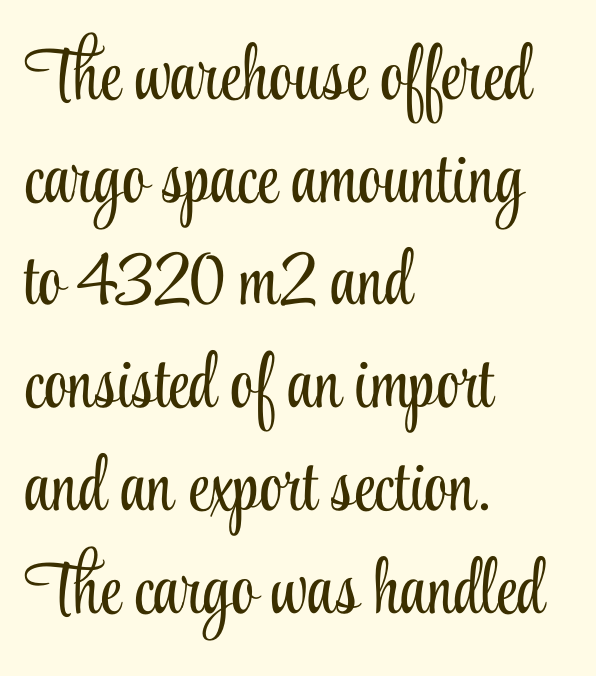
{"serif": "yes", "bold": "no", "weight": "light", "width": "condensed", "stroke_contrast": "low", "x_height": "small", "monospaced": "no", "underline": "no", "align": "left", "line_spacing": "normal", "line_spacing_ratio": 1.37, "letter_spacing": "normal", "letter_spacing_em": 0.0, "glyph_px": 75}
